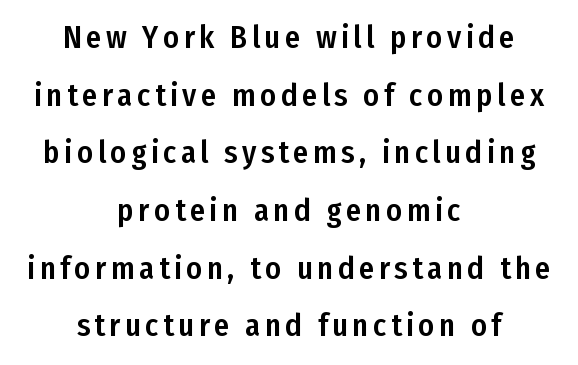
{"serif": "no", "italic": "no", "width": "condensed", "stroke_contrast": "low", "x_height": "medium", "monospaced": "no", "underline": "no", "align": "center", "line_spacing_ratio": 1.86, "glyph_px": 31}
